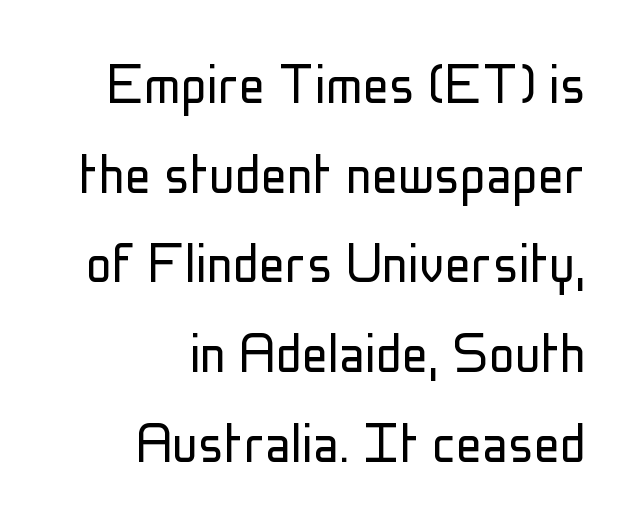
{"serif": "no", "italic": "no", "bold": "no", "weight": "light", "width": "condensed", "stroke_contrast": "low", "x_height": "medium", "monospaced": "no", "underline": "no", "align": "right", "line_spacing": "normal", "line_spacing_ratio": 1.38, "letter_spacing": "normal", "letter_spacing_em": 0.0, "glyph_px": 65}
